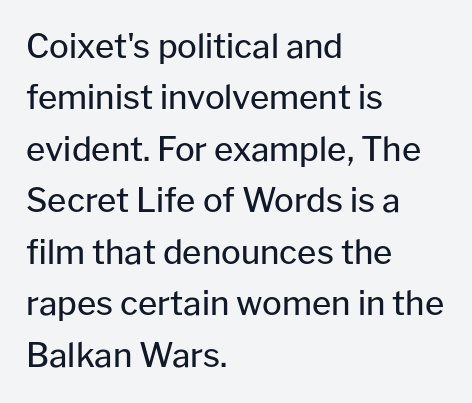
{"serif": "no", "italic": "no", "bold": "no", "weight": "regular", "width": "normal", "stroke_contrast": "low", "x_height": "medium", "monospaced": "no", "underline": "no", "align": "left", "line_spacing": "normal", "line_spacing_ratio": 1.56, "letter_spacing": "normal", "letter_spacing_em": 0.0, "glyph_px": 33}
